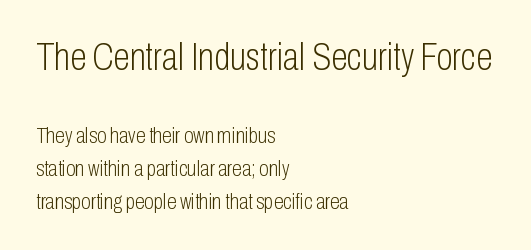
The image shows 38 px light, condensed sans-serif type, upright; set left-aligned, normal line spacing (1.49x), normal letter spacing, not underlined; the first (top) block is 1.73x larger; low stroke contrast and a medium x-height.
